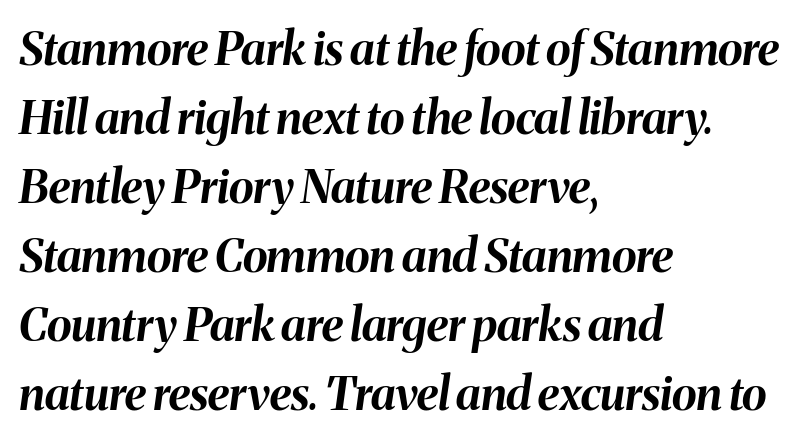
The image shows 46 px bold type, italic (leaning right); set left-aligned, normal line spacing (1.5x), normal letter spacing, not underlined; medium stroke contrast and a medium x-height.
